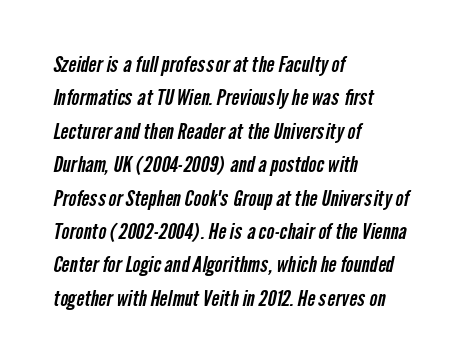
Q: Is the text underlined? A: No.
Q: How is the paragraph aligned? A: Left-aligned.
Q: Is the spacing between letters normal or unusually wide? A: Normal.
Q: Is the spacing between lines tight, normal or loose? A: Normal.
